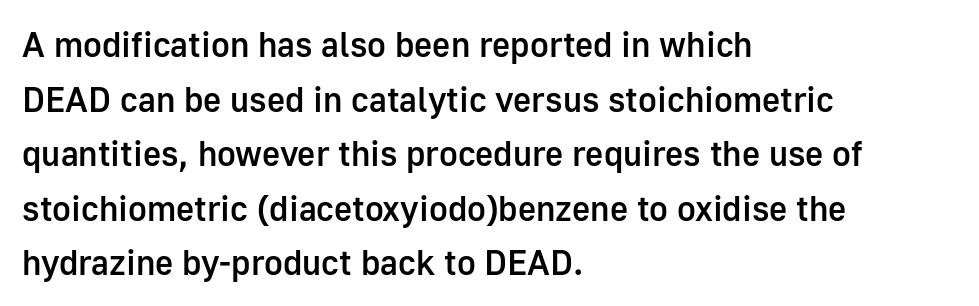
{"serif": "no", "italic": "no", "bold": "semi", "weight": "semibold", "width": "normal", "stroke_contrast": "low", "x_height": "medium", "monospaced": "no", "underline": "no", "align": "left", "line_spacing": "normal", "line_spacing_ratio": 1.56, "letter_spacing": "normal", "letter_spacing_em": 0.0, "glyph_px": 35}
